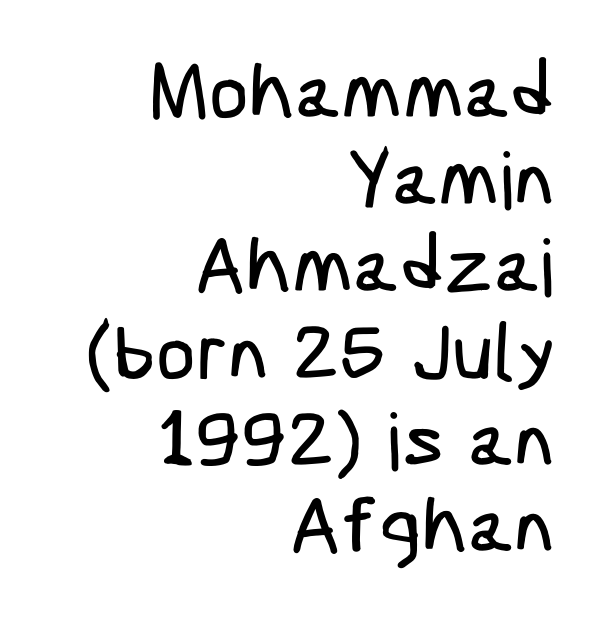
The lines in this sample share a right terminus and differ only in where they begin. You could call the tracking neutral — neither tight nor loose. Is this a sans? Yes — the strokes have no serifs. If you measured baseline to baseline, you'd find a short distance. Quick note: underline off.
